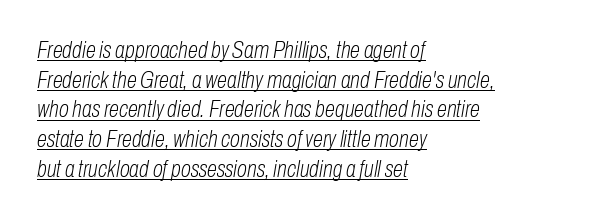
The image shows 23 px text type, italic (leaning right); set left-aligned, normal line spacing (1.29x), normal letter spacing, underlined.
